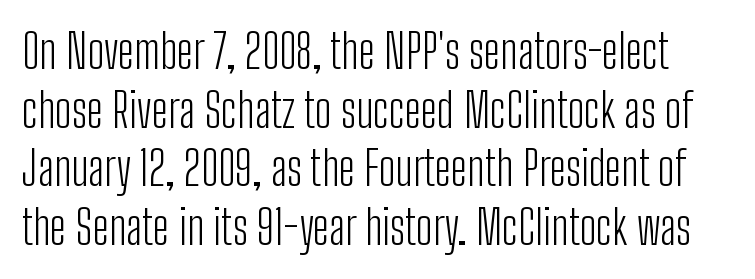
Does the lettering tilt? It doesn't — this is upright. Stems here are at most as thick as an everyday book face. Horizontal bands of white between lines are of average thickness. Nobody drew a line under any word here. Classification — sans serif. The letters advance in unequal steps, a hallmark of proportional type.
